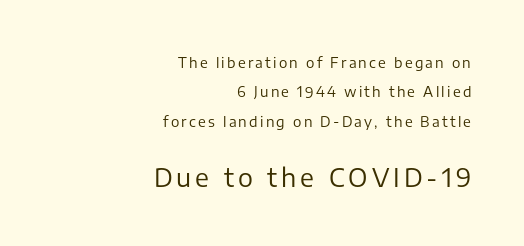
Q: Is the text bold? A: No.
Q: Is the text italic (slanted)? A: No, it is upright.
Q: Is the text underlined? A: No.
Q: How is the paragraph aligned? A: Right-aligned.
Q: Is the spacing between lines tight, normal or loose? A: Loose.
Q: Which block of text is set in a larger size, the first (top) or the second (bottom)? A: The second (bottom) one.
